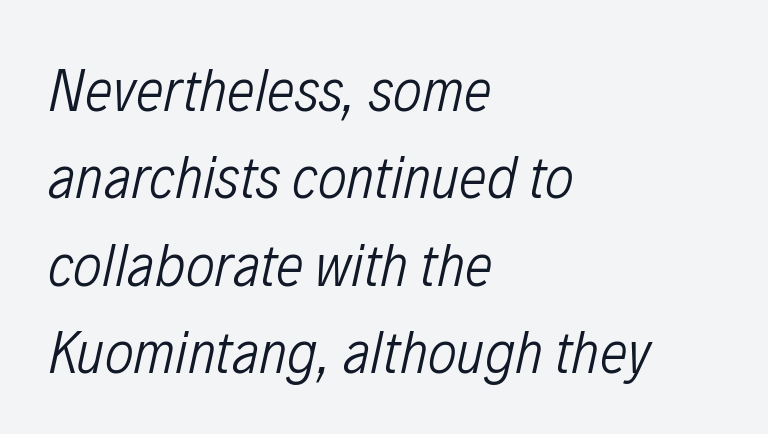
{"italic": "yes", "lean": "right", "slant_degrees": 12, "bold": "no", "weight": "light", "width": "condensed", "stroke_contrast": "low", "x_height": "medium", "monospaced": "no", "underline": "no", "align": "left", "line_spacing": "normal", "line_spacing_ratio": 1.41, "letter_spacing": "normal", "letter_spacing_em": 0.0, "glyph_px": 62}
